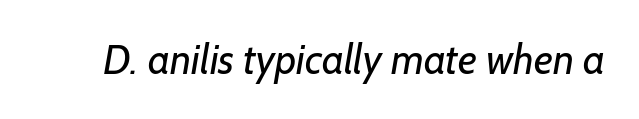
The image shows 41 px regular-weight sans-serif type; set normal letter spacing, not underlined; low stroke contrast and a medium x-height.
